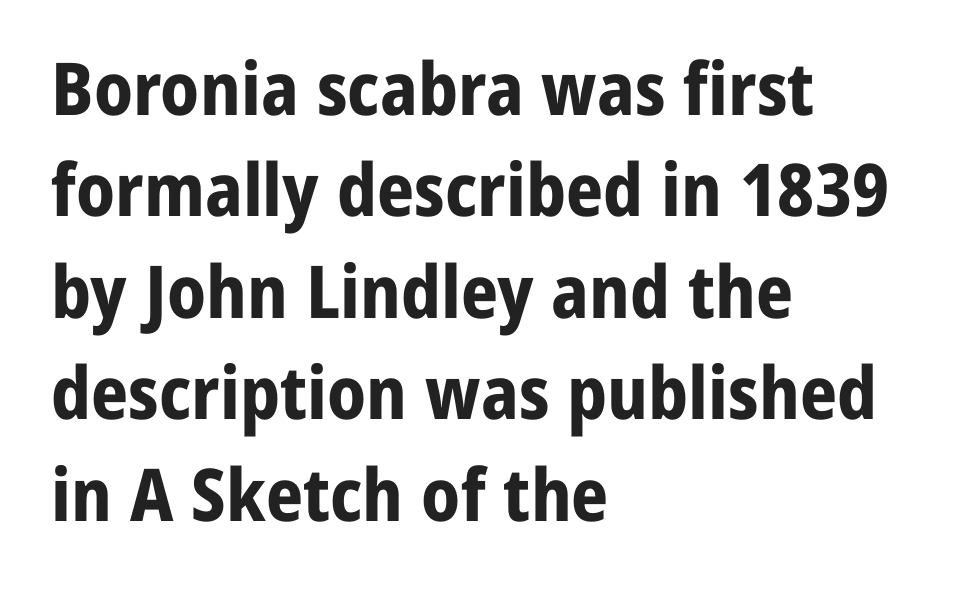
These lines are set flush left with a ragged right edge. Characters remain perfectly vertical along every line. Compared with typical paragraphs, the rows here are spaced about the same. I'd describe the lettering as bold — thick and assertive. Tracking here is standard; glyphs follow each other at the usual distance. The gap between lines stays unmarked.
